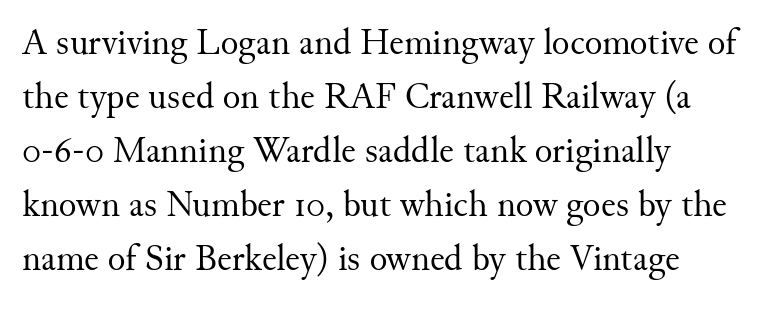
Q: Is the text bold? A: No.
Q: Is the text italic (slanted)? A: No, it is upright.
Q: Is the typeface a serif or a sans-serif typeface? A: Serif.
Q: Is the text underlined? A: No.
Q: Is the spacing between letters normal or unusually wide? A: Normal.
Q: Is the spacing between lines tight, normal or loose? A: Normal.
Q: Width (condensed, normal, or wide)? A: Normal.
Q: Stroke contrast? A: Medium.
Q: x-height? A: Small.
Q: Monospaced? A: No.
